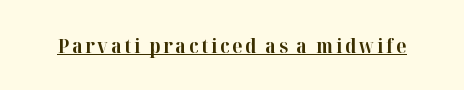
The font's upright variant was chosen for this text. The typesetting leans heavy: a genuine bold. Notice how a bar underscores the lettering throughout.
